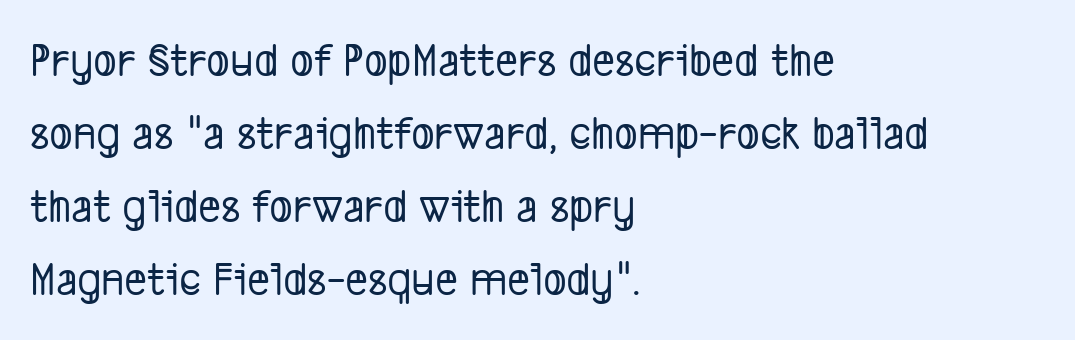
The space beneath each line is pristine and unruled. The face used here is proportionally spaced, like ordinary book or web type. How are the letters spaced? Ordinarily, with no added tracking. The designer left line spacing at the default. The passage is arranged the way most books set body copy — flush left.
